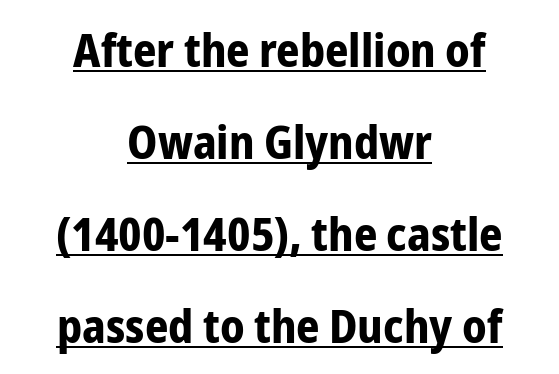
Between one letter and the next there's only the usual sliver of space. Rendered with straight, roman letterforms. The whitespace from short lines is split evenly between both sides. In terms of letterform style, serifs are entirely absent.
